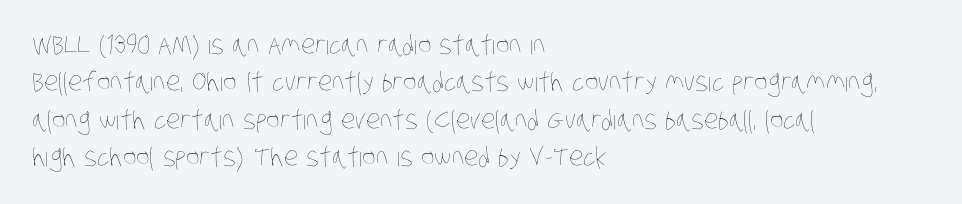
{"bold": "no", "underline": "no", "align": "left", "line_spacing": "normal", "line_spacing_ratio": 1.44, "letter_spacing": "normal", "letter_spacing_em": 0.0, "glyph_px": 26}
